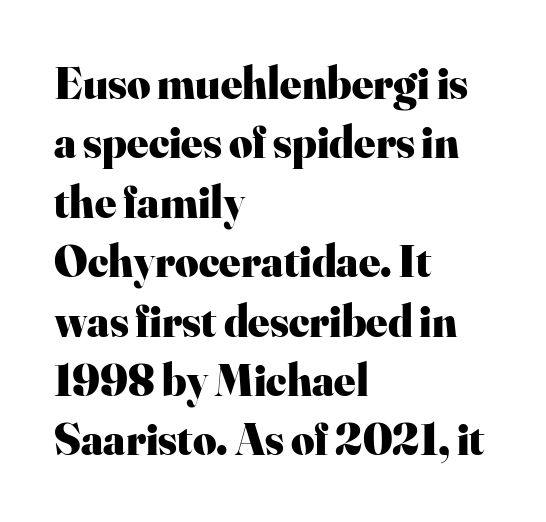
The image shows 45 px heavy serif type, upright; set left-aligned, normal line spacing (1.32x), normal letter spacing, not underlined; high stroke contrast and a small x-height.
